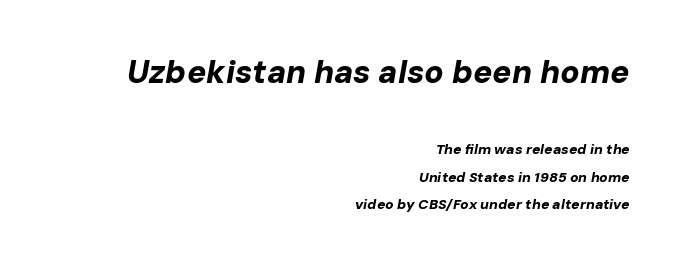
Each word holds together tightly as a unit, with standard inter-letter gaps. Italic? Definitely — the glyphs are oblique. How would I describe the line gaps? Wide and relaxed. Which margin do the lines hug? The right one — the left edge is uneven. The upper block of text is set noticeably larger than the block beneath it. Proportional: the letters do not fall into vertical columns.
